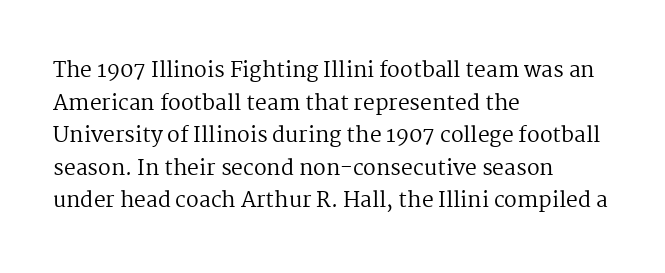
Q: Is the text bold? A: No.
Q: Is the text italic (slanted)? A: No, it is upright.
Q: Is the text underlined? A: No.
Q: How is the paragraph aligned? A: Left-aligned.
Q: Is the spacing between letters normal or unusually wide? A: Normal.
Q: Is the spacing between lines tight, normal or loose? A: Normal.
